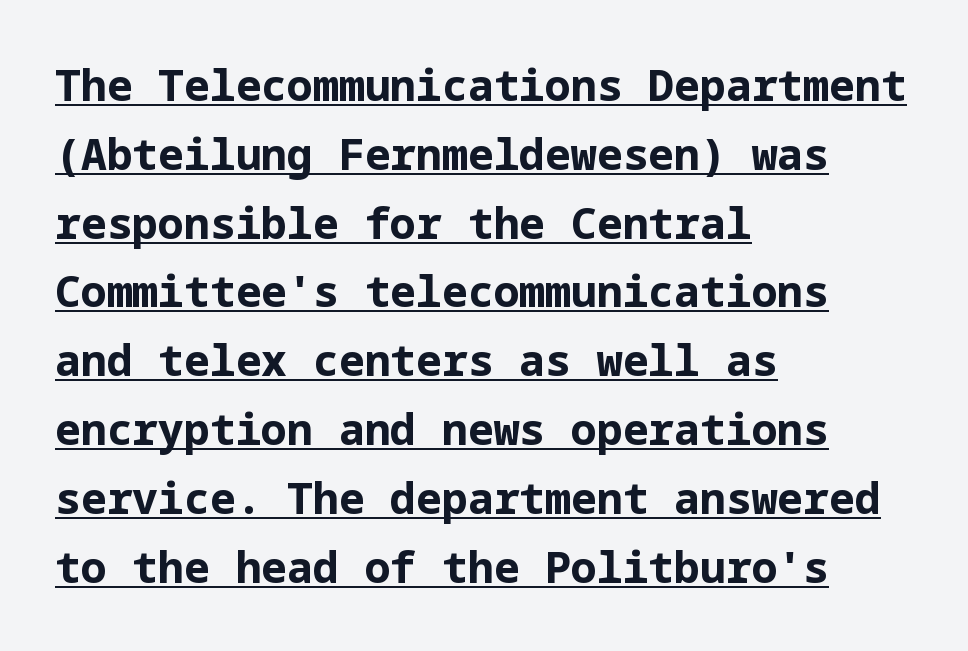
Q: Is the text bold? A: Yes.
Q: Is the text italic (slanted)? A: No, it is upright.
Q: Is the typeface a serif or a sans-serif typeface? A: Sans-serif.
Q: Is the text underlined? A: Yes.
Q: How is the paragraph aligned? A: Left-aligned.
Q: Is the spacing between letters normal or unusually wide? A: Normal.
Q: Is the spacing between lines tight, normal or loose? A: Normal.
Q: Width (condensed, normal, or wide)? A: Normal.
Q: Stroke contrast? A: Low.
Q: x-height? A: Medium.
